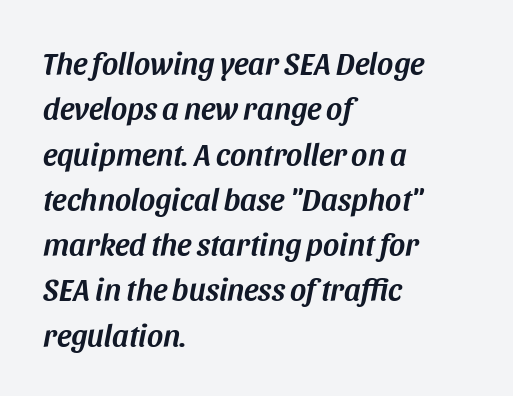
Where is the straight margin? On the left. Designer's note — italics engaged. This rendering features lettering with no underline. This sample keeps an unexceptional amount of space between lines. Spacing verdict: proportional, widths tailored to each character.
